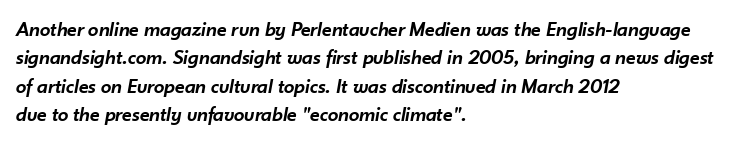
The image shows 21 px text type, italic (leaning right); set left-aligned, normal line spacing (1.35x), normal letter spacing, not underlined.
